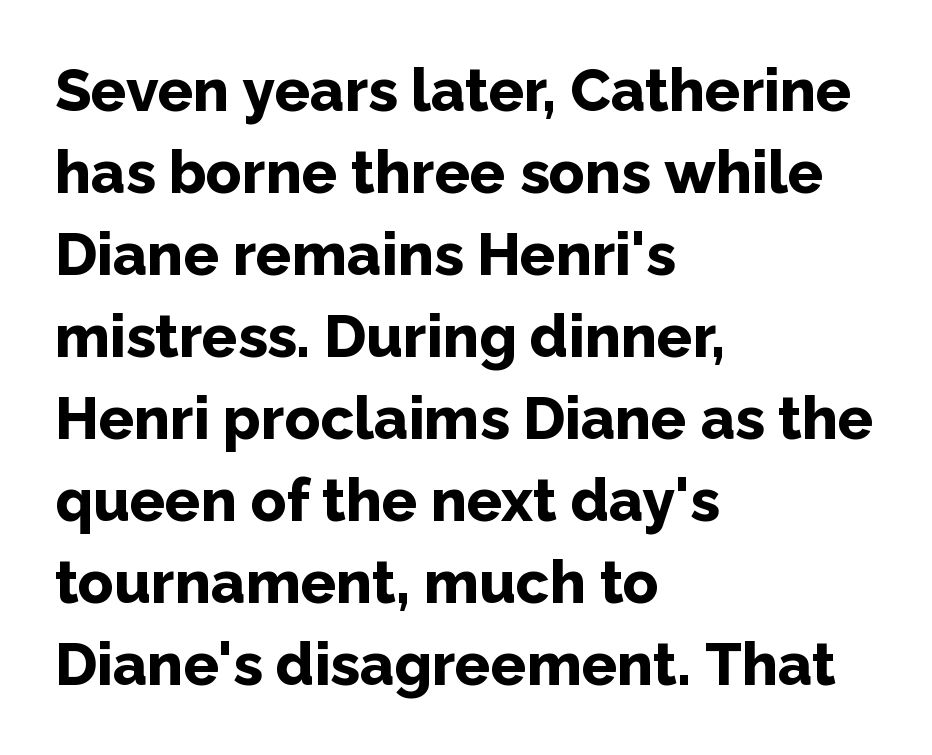
The letters stand straight up with perfectly vertical stems. Does extra space separate the letters? No, they use regular spacing. Plenty of ink on the page — the face is bold. Typographically, this falls in the sans-serif category.
